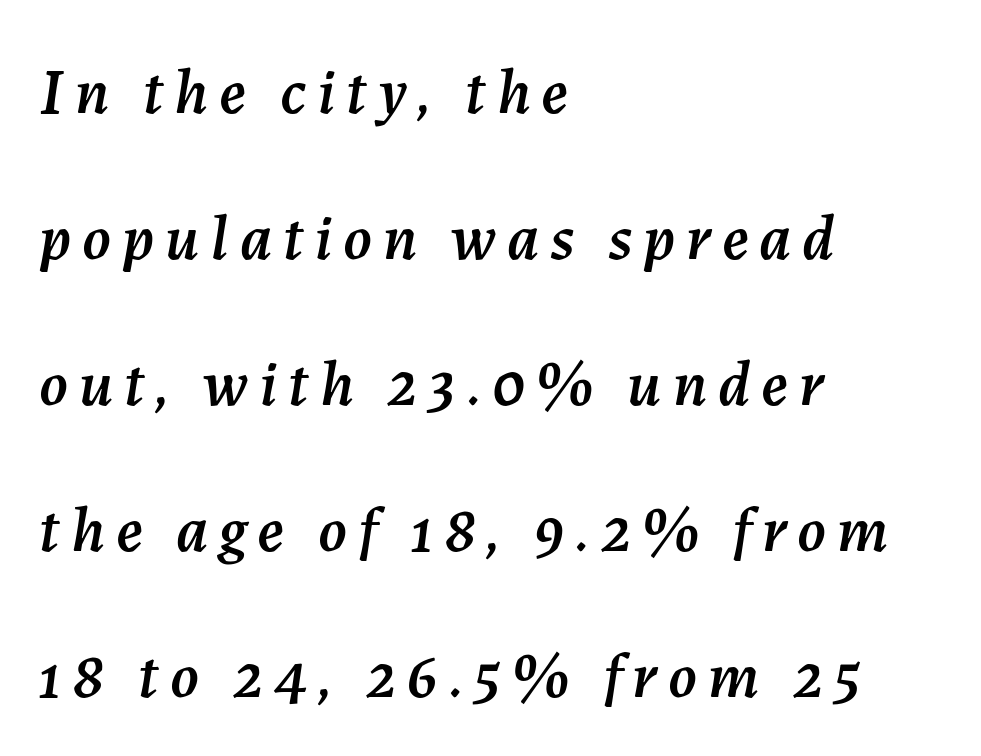
{"italic": "yes", "lean": "right", "slant_degrees": 7, "width": "normal", "stroke_contrast": "medium", "x_height": "medium", "monospaced": "no", "underline": "no", "align": "left", "line_spacing": "loose", "line_spacing_ratio": 2.28, "glyph_px": 64}
